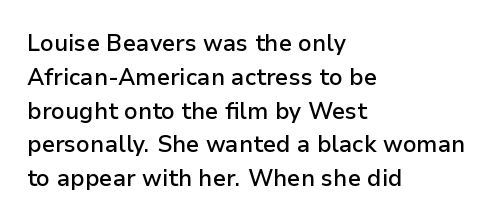
Upright lettering throughout. Reading down the block, your eye returns to a fixed left position each line. Strokes here are thickened, but only to semibold level. Evenly set lines give the paragraph a standard silhouette. Standard letterfit; no display-style spreading of the glyphs. Clear beneath every line of the passage.
